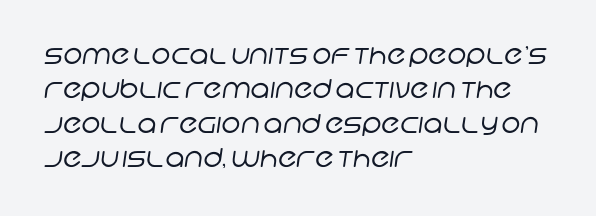
The foot of each line stays bare and open. Compared with a centered layout, this one pins lines to the left instead. The cut favours lightness, reaching ordinary text weight at its darkest. The designer left line spacing at the default.
